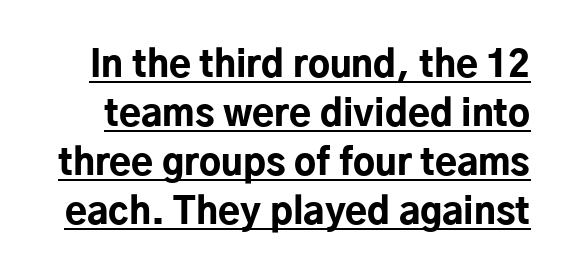
Q: Is the text bold? A: Yes.
Q: Is the text italic (slanted)? A: No, it is upright.
Q: Is the typeface a serif or a sans-serif typeface? A: Sans-serif.
Q: Is the text underlined? A: Yes.
Q: Is the spacing between letters normal or unusually wide? A: Normal.
Q: Is the spacing between lines tight, normal or loose? A: Normal.
Q: Width (condensed, normal, or wide)? A: Normal.
Q: Stroke contrast? A: Low.
Q: x-height? A: Medium.
Q: Monospaced? A: No.
